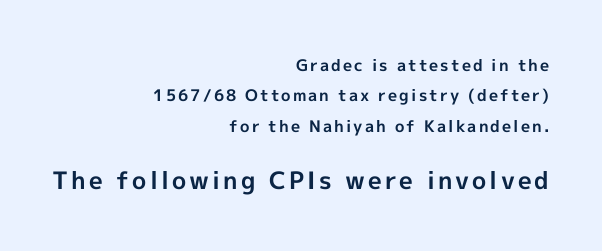
{"italic": "no", "bold": "yes", "underline": "no", "align": "right", "line_spacing": "loose", "line_spacing_ratio": 1.9, "larger_block": "second", "size_ratio": 1.5, "glyph_px": 24}
